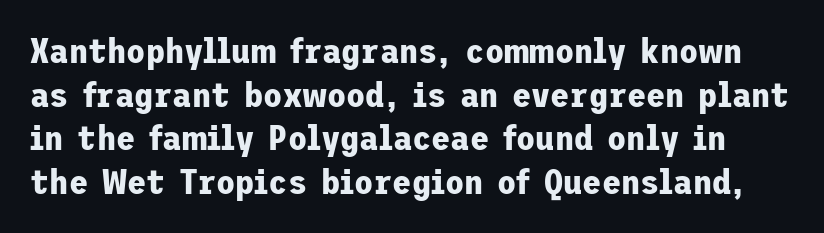
Every stem runs plumb, perpendicular to the baseline. Strokes here are thick enough to call this a true bold. Is this a sans? Yes — the strokes have no serifs. Leading: standard. Clear beneath every line of the passage.
